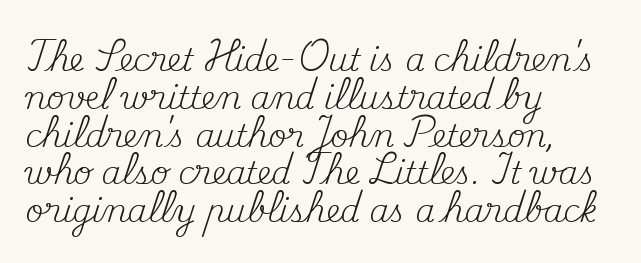
Q: Is the text bold? A: No.
Q: Is the text italic (slanted)? A: Yes.
Q: Is the typeface a serif or a sans-serif typeface? A: Serif.
Q: Is the text underlined? A: No.
Q: How is the paragraph aligned? A: Left-aligned.
Q: Is the spacing between letters normal or unusually wide? A: Normal.
Q: Width (condensed, normal, or wide)? A: Normal.
Q: Stroke contrast? A: Medium.
Q: x-height? A: Small.
Q: Monospaced? A: No.
